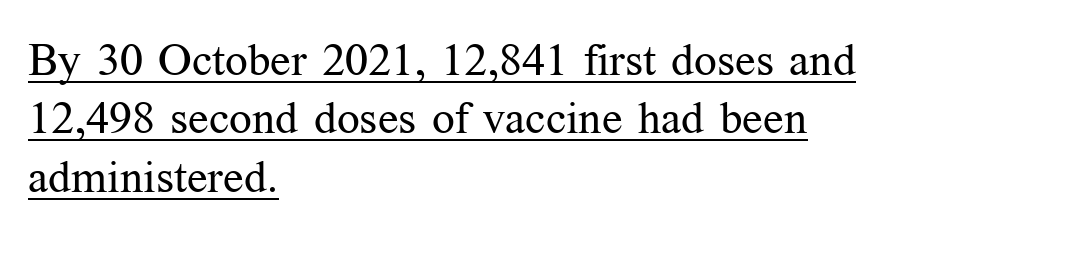
Q: Is the text bold? A: No.
Q: Is the text italic (slanted)? A: No, it is upright.
Q: Is the typeface a serif or a sans-serif typeface? A: Serif.
Q: Is the text underlined? A: Yes.
Q: How is the paragraph aligned? A: Left-aligned.
Q: Is the spacing between letters normal or unusually wide? A: Normal.
Q: Is the spacing between lines tight, normal or loose? A: Normal.
Q: Width (condensed, normal, or wide)? A: Normal.
Q: Stroke contrast? A: Medium.
Q: x-height? A: Medium.
Q: Monospaced? A: No.
